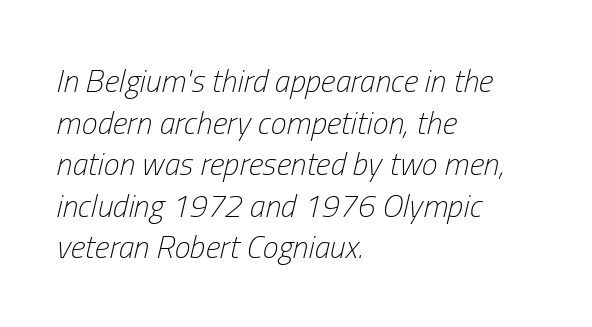
The image shows 32 px light, condensed type, italic (leaning right); set left-aligned, normal line spacing (1.3x), normal letter spacing, not underlined; low stroke contrast and a medium x-height.
